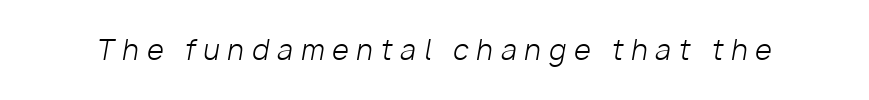
The image shows 27 px text type, italic (leaning right); set unusually wide letter spacing (+0.3 em), not underlined.
